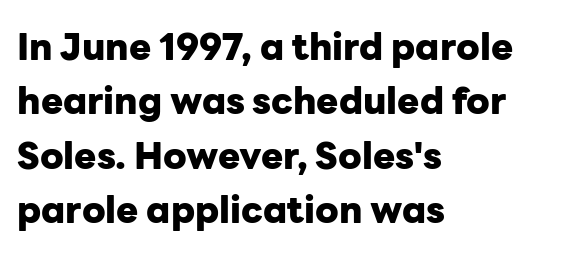
Every letter is thick-stroked: bold, no question. Think of a printed novel: that variable character pitch is what you see here. Is the letter spacing exaggerated? No — it looks like the ordinary default. A typesetter would label this face a sans. Normally led — the rows are evenly, conventionally spaced.
